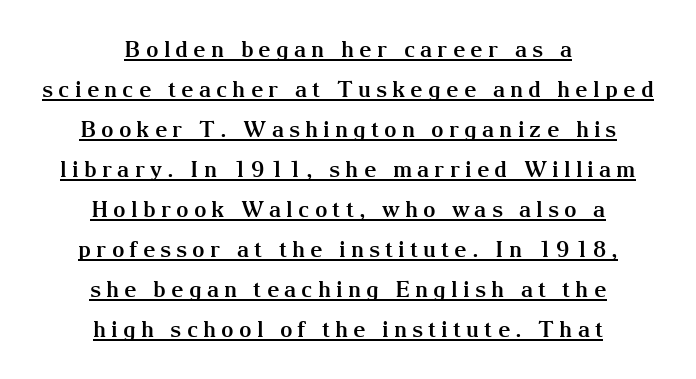
Thick stems and heavy bowls — unmistakably bold. Every row of glyphs is offset so its center matches the block's center. Display-style spreading of the glyphs; the letterfit is very open. What decoration does the sample have? An underline. Posture: straight, roman, zero tilt.
